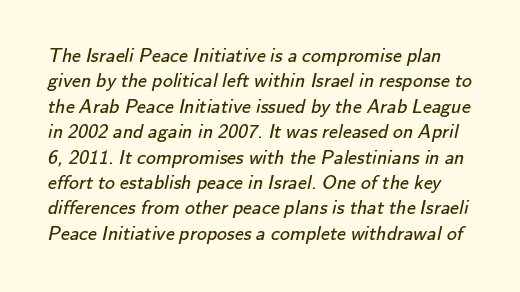
{"bold": "no", "underline": "no", "line_spacing": "normal", "line_spacing_ratio": 1.27, "letter_spacing": "normal", "letter_spacing_em": 0.0, "glyph_px": 20}
